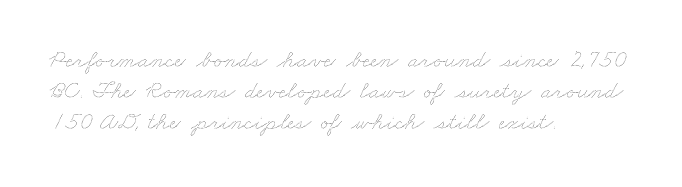
{"bold": "no", "underline": "no", "align": "left", "line_spacing": "normal", "line_spacing_ratio": 1.25, "letter_spacing": "normal", "letter_spacing_em": 0.0, "glyph_px": 25}
